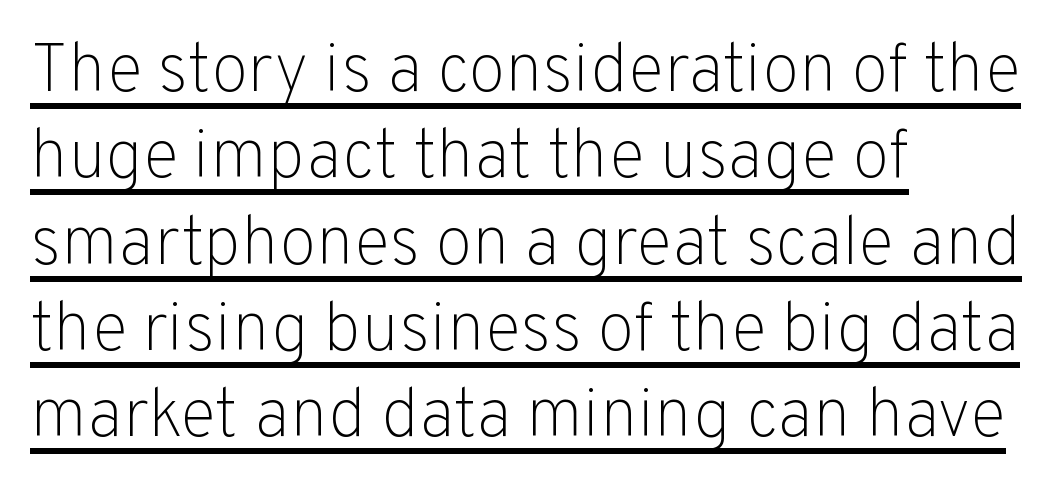
The image shows 68 px light sans-serif type, upright; set left-aligned, normal line spacing (1.27x), normal letter spacing, underlined; low stroke contrast and a medium x-height.
